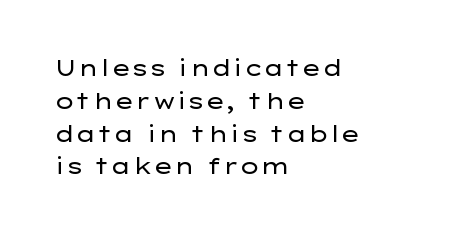
The image shows 22 px text type, upright; set left-aligned, normal line spacing (1.49x), normal letter spacing, not underlined.
